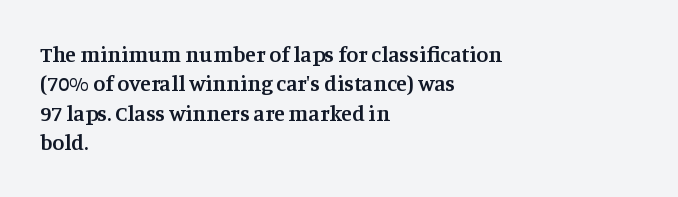
{"italic": "no", "bold": "semi", "underline": "no", "align": "left", "line_spacing": "normal", "line_spacing_ratio": 1.34, "letter_spacing": "normal", "letter_spacing_em": 0.0, "glyph_px": 22}
